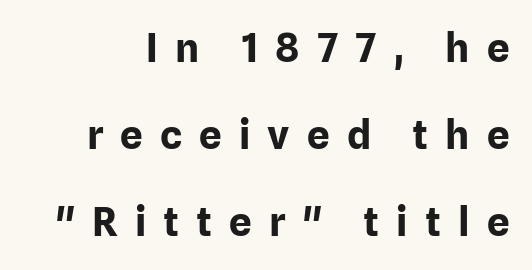
Is there any slant? The stems are plumb. Classification — sans serif. Tracking value appears strongly positive — letters spread wide. Proportional: the letters do not fall into vertical columns. Summary of weight: heavy, a full bold.
